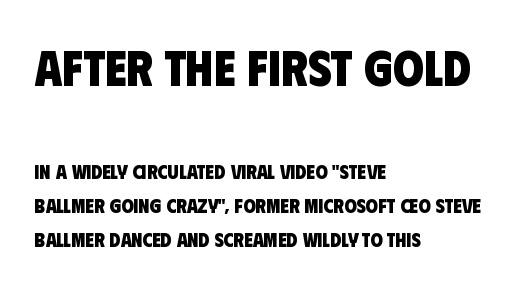
Q: Is the text bold? A: Yes.
Q: Is the typeface a serif or a sans-serif typeface? A: Sans-serif.
Q: Is the text underlined? A: No.
Q: How is the paragraph aligned? A: Left-aligned.
Q: Is the spacing between letters normal or unusually wide? A: Normal.
Q: Is the spacing between lines tight, normal or loose? A: Normal.
Q: Which block of text is set in a larger size, the first (top) or the second (bottom)? A: The first (top) one.
Q: Width (condensed, normal, or wide)? A: Condensed.
Q: Stroke contrast? A: Low.
Q: x-height? A: Large.
Q: Monospaced? A: No.
